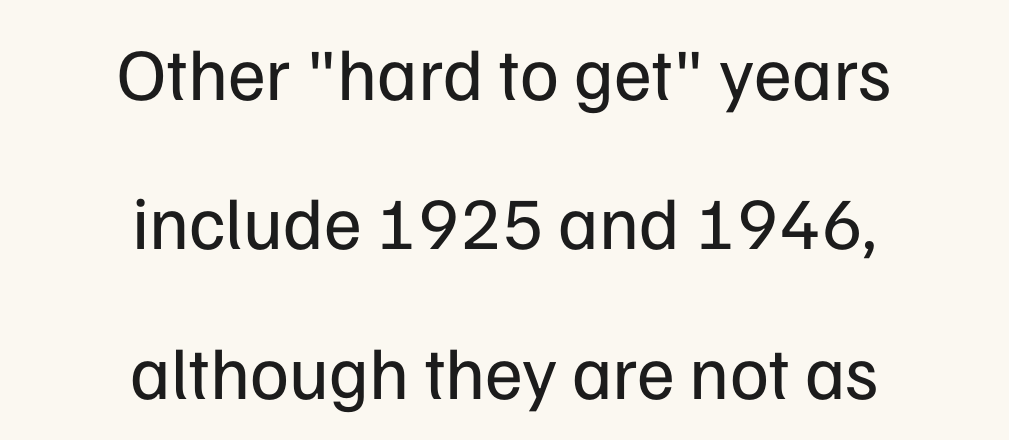
Underline: absent. Honestly, the letter spacing is just normal — you wouldn't notice it. No chunkiness to these letters — they're not bold. This block would shrink considerably if given ordinary leading; it's expanded now. Nope, not italic — everything's standing straight.
